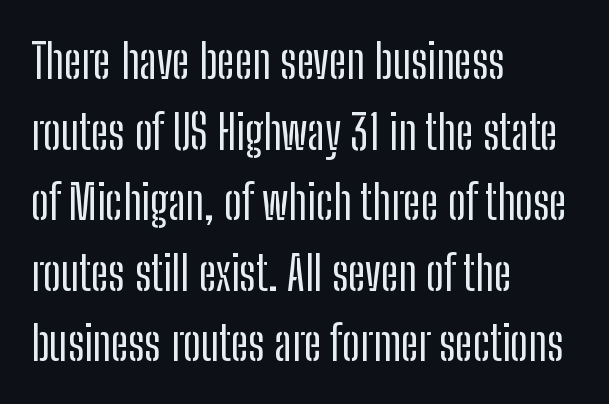
The designer went with a sans here, leaving each stem footless. The zone under the glyphs is completely vacant. The lettering stays uniformly vertical, giving the passage a roman look. Notice how descenders clear the ascenders below comfortably — that's standard leading. How are the letters spaced? Ordinarily, with no added tracking.
